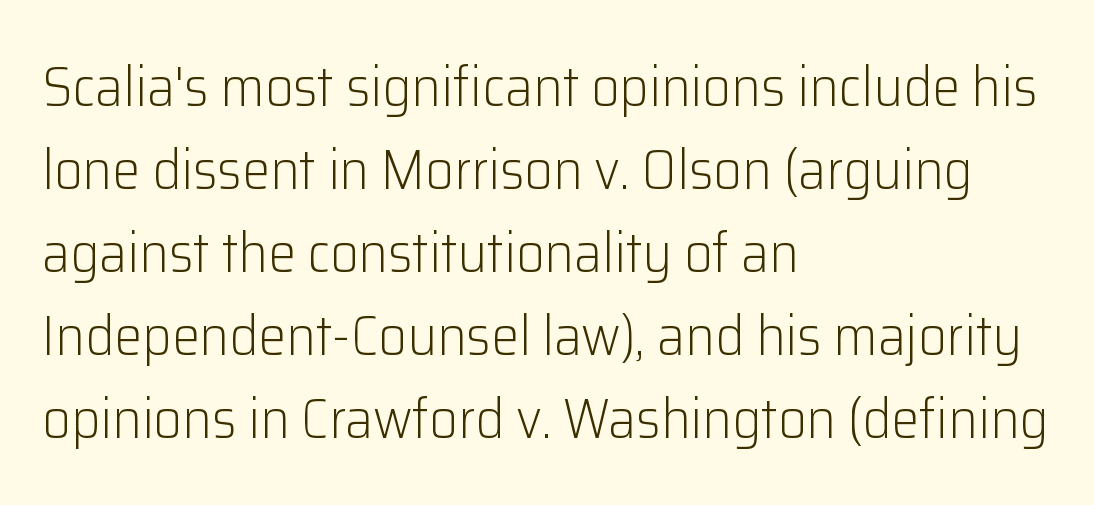
It's the straight-up-and-down kind of type. The typesetting does not lean heavy: it is not bold. This rendering leaves character spacing at its baseline value. Layout note: lines flush left. These lines are rendered in a variable-pitch font.
